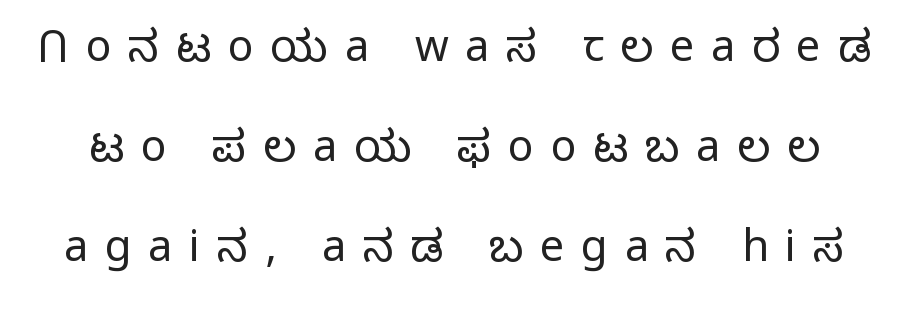
The image shows 43 px light sans-serif type, upright; set loose line spacing (2.32x), unusually wide letter spacing (+0.39 em), not underlined; low stroke contrast and a medium x-height.
